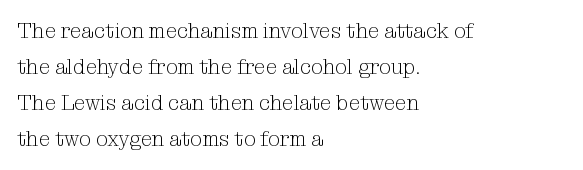
Q: Is the text bold? A: No.
Q: Is the text italic (slanted)? A: No, it is upright.
Q: Is the text underlined? A: No.
Q: How is the paragraph aligned? A: Left-aligned.
Q: Is the spacing between letters normal or unusually wide? A: Normal.
